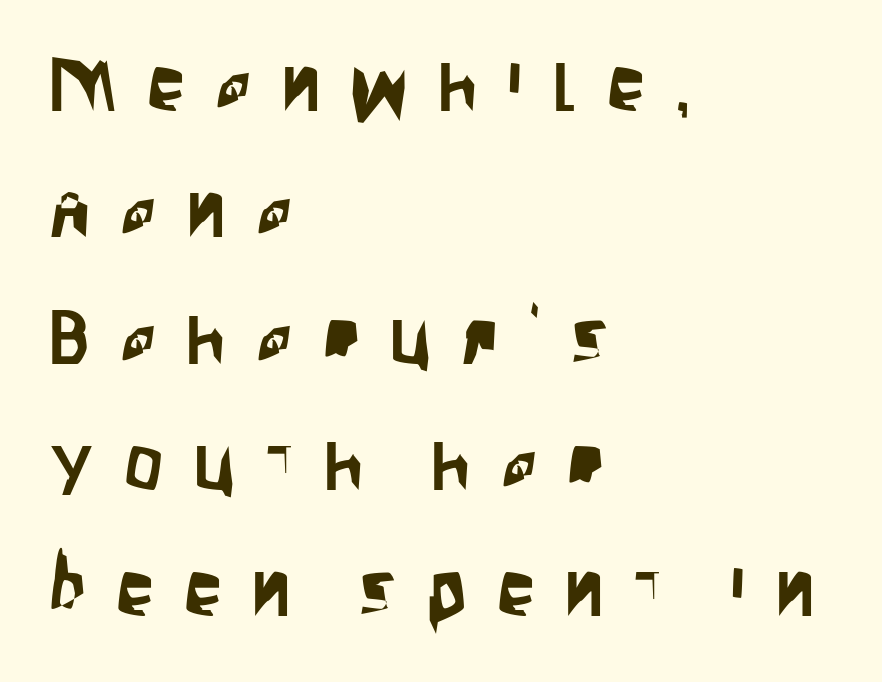
The letterforms stand isolated, each surrounded by extra space. No italicization has been applied; the sample stays upright. Casual observation: everything's shoved over to the left. Notice how descenders clear the ascenders below comfortably — that's standard leading.
